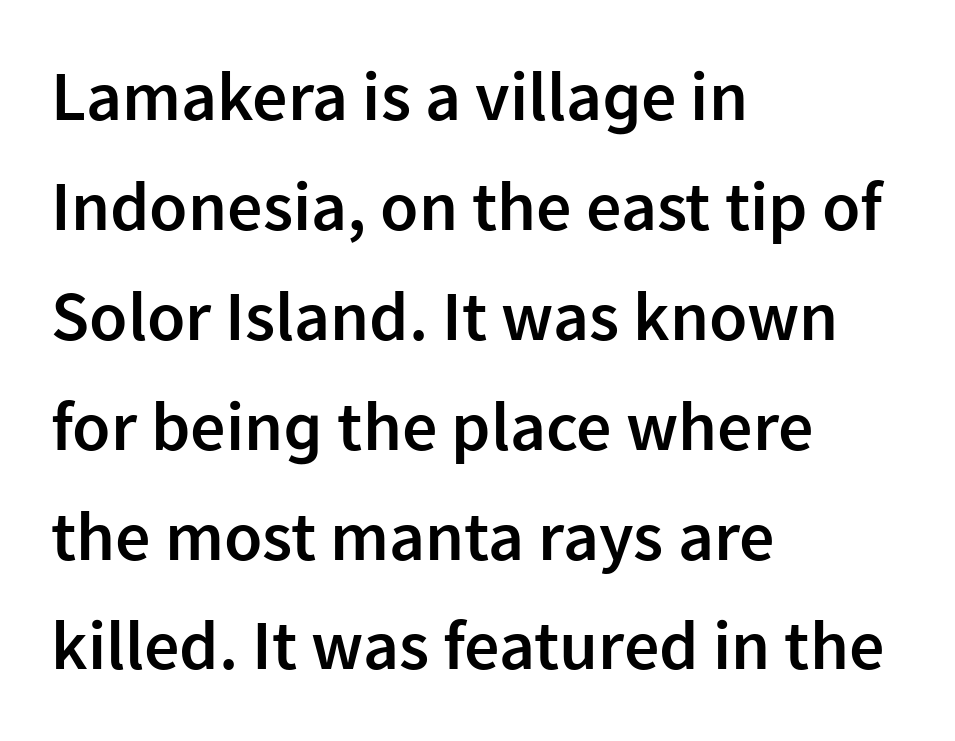
{"serif": "no", "italic": "no", "bold": "semi", "weight": "semibold", "width": "normal", "stroke_contrast": "low", "x_height": "medium", "monospaced": "no", "underline": "no", "align": "left", "line_spacing": "normal", "line_spacing_ratio": 1.57, "letter_spacing": "normal", "letter_spacing_em": 0.0, "glyph_px": 70}
